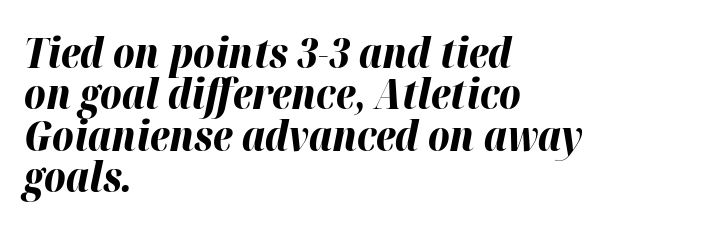
{"italic": "yes", "lean": "right", "slant_degrees": 12, "bold": "yes", "weight": "bold", "width": "normal", "stroke_contrast": "high", "x_height": "medium", "monospaced": "no", "underline": "no", "align": "left", "line_spacing": "tight", "line_spacing_ratio": 1.01, "letter_spacing": "normal", "letter_spacing_em": 0.0, "glyph_px": 41}
